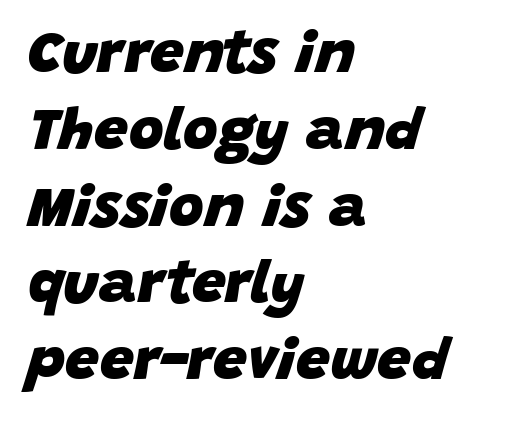
Q: Is the text bold? A: Yes.
Q: Is the text italic (slanted)? A: Yes, it leans right by about 15 degrees.
Q: Is the text underlined? A: No.
Q: How is the paragraph aligned? A: Left-aligned.
Q: Is the spacing between letters normal or unusually wide? A: Normal.
Q: Is the spacing between lines tight, normal or loose? A: Normal.
Q: Width (condensed, normal, or wide)? A: Normal.
Q: Stroke contrast? A: Low.
Q: x-height? A: Large.
Q: Monospaced? A: No.
